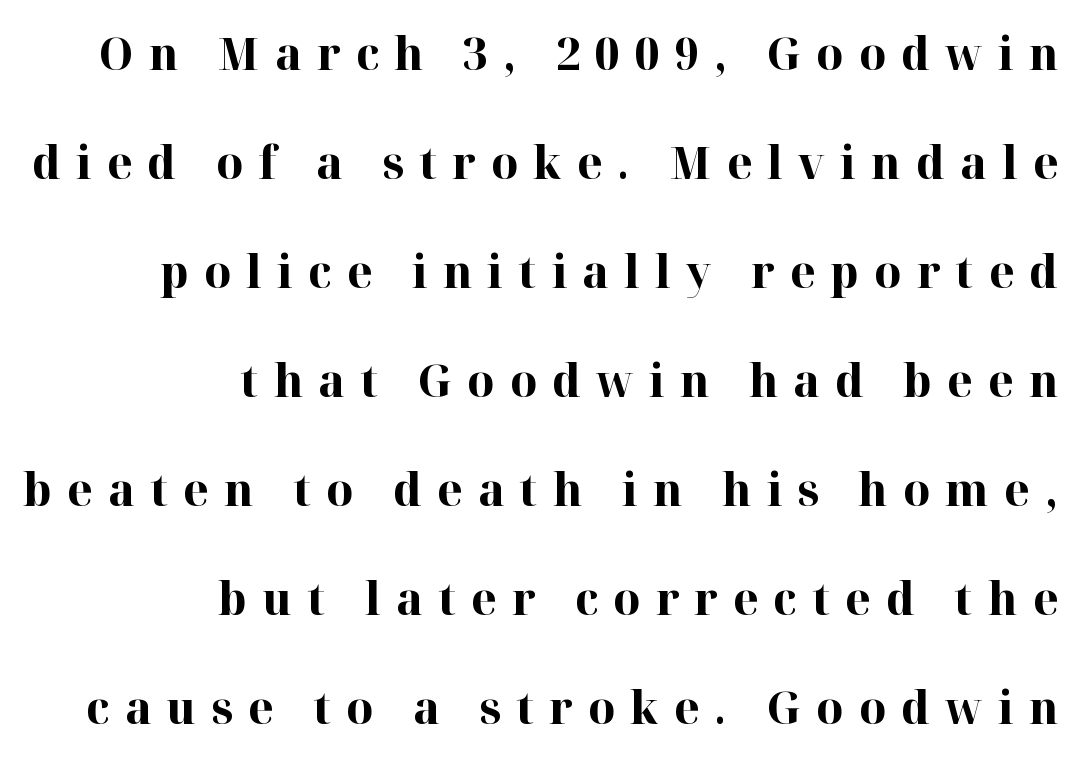
The image shows 46 px bold serif type, upright; set right-aligned, loose line spacing (2.37x), unusually wide letter spacing (+0.33 em), not underlined; high stroke contrast and a medium x-height.
